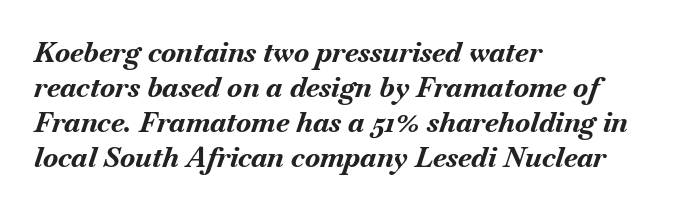
The image shows 28 px bold type, italic (leaning right); set left-aligned, normal line spacing (1.25x), normal letter spacing, not underlined; medium stroke contrast and a small x-height.
